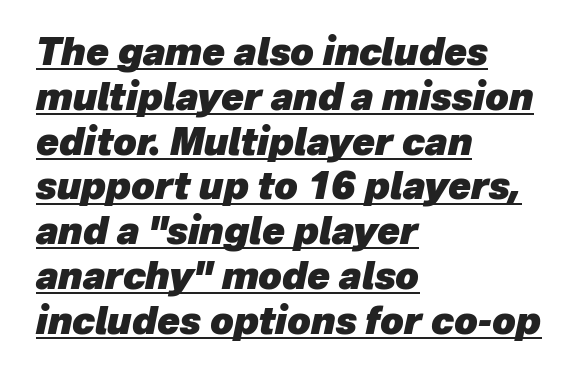
Q: Is the text bold? A: Yes.
Q: Is the text italic (slanted)? A: Yes, it leans right by about 12 degrees.
Q: Is the text underlined? A: Yes.
Q: How is the paragraph aligned? A: Left-aligned.
Q: Is the spacing between letters normal or unusually wide? A: Normal.
Q: Width (condensed, normal, or wide)? A: Normal.
Q: Stroke contrast? A: Low.
Q: x-height? A: Medium.
Q: Monospaced? A: No.
